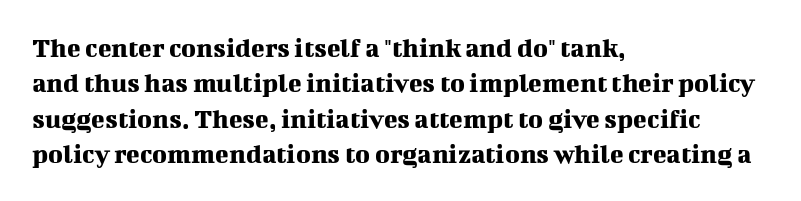
The image shows 28 px serif type, upright; set left-aligned, normal line spacing (1.26x), normal letter spacing, not underlined; medium stroke contrast and a medium x-height.
